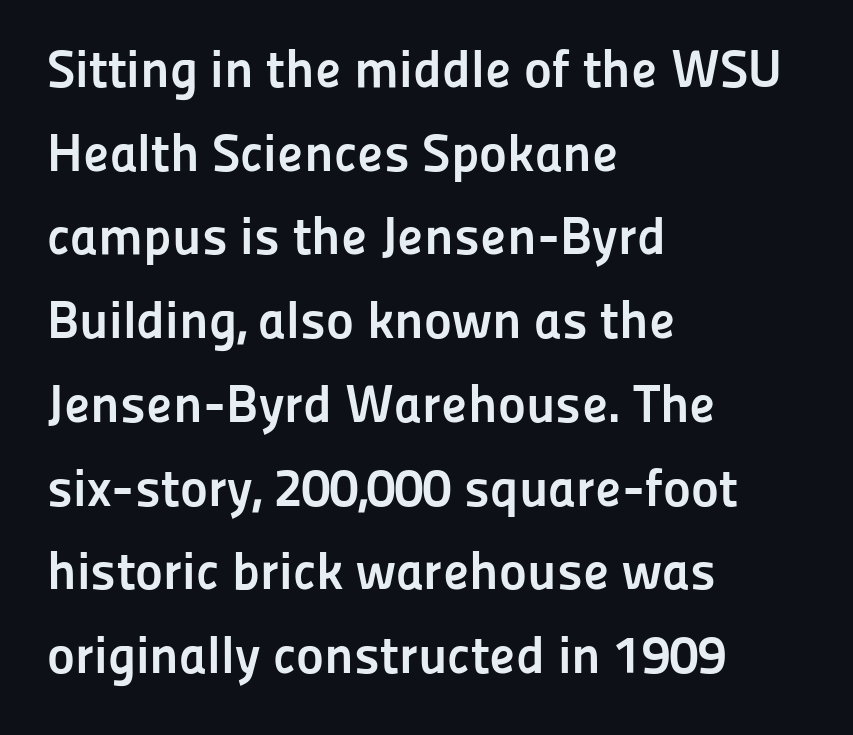
Q: Is the text bold? A: Yes.
Q: Is the text italic (slanted)? A: No, it is upright.
Q: Is the typeface a serif or a sans-serif typeface? A: Sans-serif.
Q: Is the text underlined? A: No.
Q: How is the paragraph aligned? A: Left-aligned.
Q: Is the spacing between letters normal or unusually wide? A: Normal.
Q: Is the spacing between lines tight, normal or loose? A: Normal.
Q: Width (condensed, normal, or wide)? A: Normal.
Q: Stroke contrast? A: Low.
Q: x-height? A: Medium.
Q: Monospaced? A: No.
